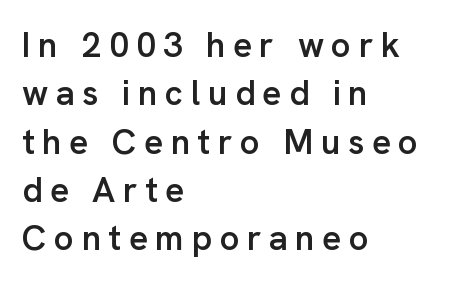
{"serif": "no", "italic": "no", "bold": "semi", "weight": "semibold", "width": "normal", "stroke_contrast": "low", "x_height": "medium", "monospaced": "no", "underline": "no", "align": "left", "line_spacing": "normal", "line_spacing_ratio": 1.38, "letter_spacing": "wide", "letter_spacing_em": 0.21, "glyph_px": 35}
